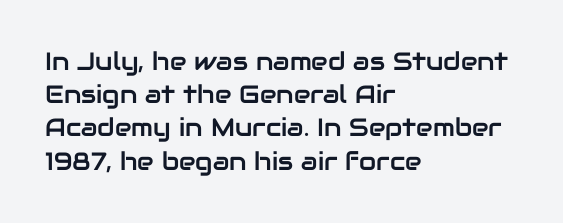
Students, observe: this is what conventionally led text looks like. Look at the tracking — it's just the regular setting, nothing added. The paragraph has a hard left edge and a soft right edge. Check under the words: just untouched page. The lettering holds an erect, upright posture throughout.
